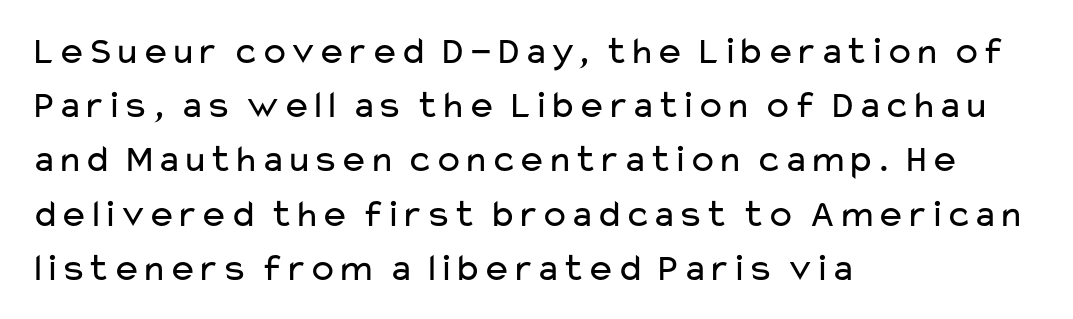
Q: Is the text bold? A: No.
Q: Is the text italic (slanted)? A: No, it is upright.
Q: Is the typeface a serif or a sans-serif typeface? A: Sans-serif.
Q: Is the text underlined? A: No.
Q: How is the paragraph aligned? A: Left-aligned.
Q: Is the spacing between letters normal or unusually wide? A: Normal.
Q: Is the spacing between lines tight, normal or loose? A: Normal.
Q: Width (condensed, normal, or wide)? A: Wide.
Q: Stroke contrast? A: Low.
Q: x-height? A: Medium.
Q: Monospaced? A: No.
